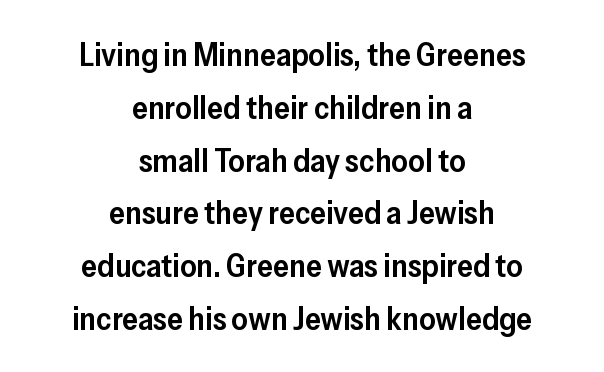
{"serif": "no", "italic": "no", "bold": "semi", "weight": "semibold", "width": "normal", "stroke_contrast": "low", "x_height": "medium", "monospaced": "no", "underline": "no", "align": "center", "line_spacing": "normal", "line_spacing_ratio": 1.65, "letter_spacing": "normal", "letter_spacing_em": 0.0, "glyph_px": 32}
